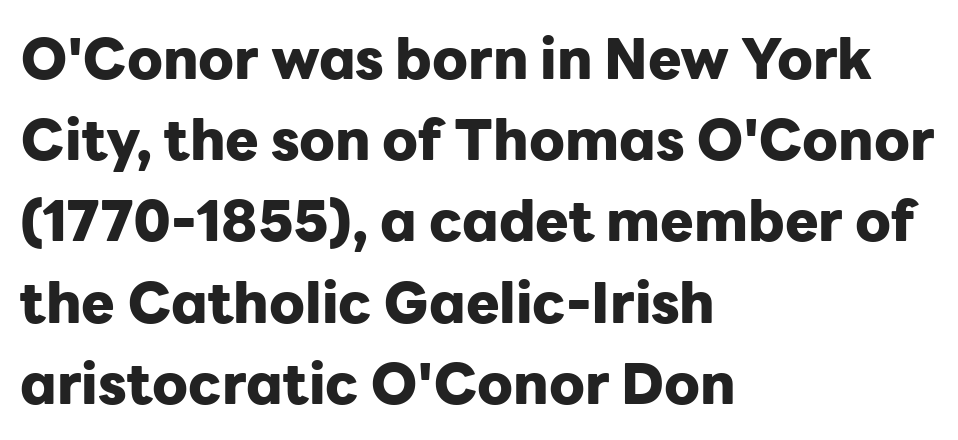
The image shows 56 px heavy sans-serif type, upright; set left-aligned, normal line spacing (1.45x), normal letter spacing, not underlined; low stroke contrast and a medium x-height.
